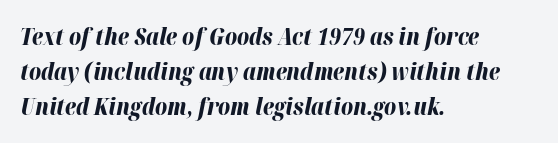
The image shows 23 px bold type, italic (leaning right); set left-aligned, normal line spacing (1.53x), normal letter spacing, not underlined.
